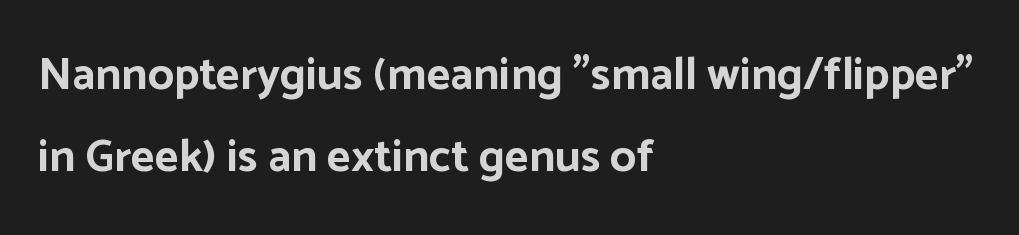
{"serif": "no", "italic": "no", "bold": "yes", "weight": "bold", "width": "normal", "stroke_contrast": "low", "x_height": "medium", "monospaced": "no", "underline": "no", "align": "left", "line_spacing_ratio": 1.79, "letter_spacing": "normal", "letter_spacing_em": 0.0, "glyph_px": 46}
